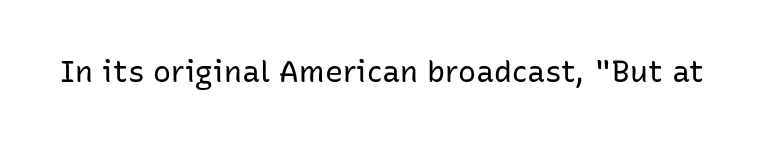
Q: Is the text bold? A: No.
Q: Is the text italic (slanted)? A: No, it is upright.
Q: Is the typeface a serif or a sans-serif typeface? A: Sans-serif.
Q: Is the text underlined? A: No.
Q: Is the spacing between letters normal or unusually wide? A: Normal.
Q: Width (condensed, normal, or wide)? A: Normal.
Q: Stroke contrast? A: Low.
Q: x-height? A: Medium.
Q: Monospaced? A: No.
